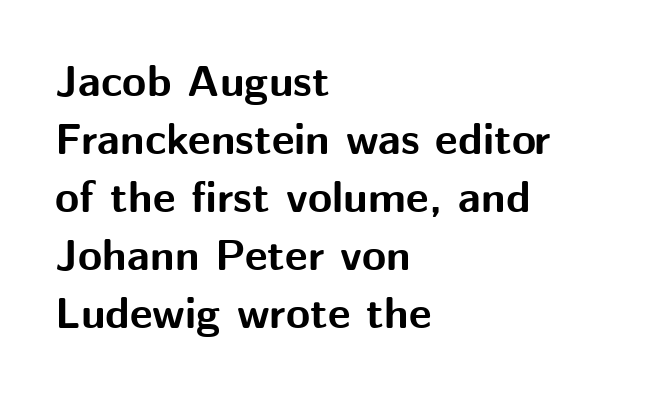
The image shows 44 px bold sans-serif type, upright; set left-aligned, normal line spacing (1.32x), normal letter spacing, not underlined; medium stroke contrast and a medium x-height.
